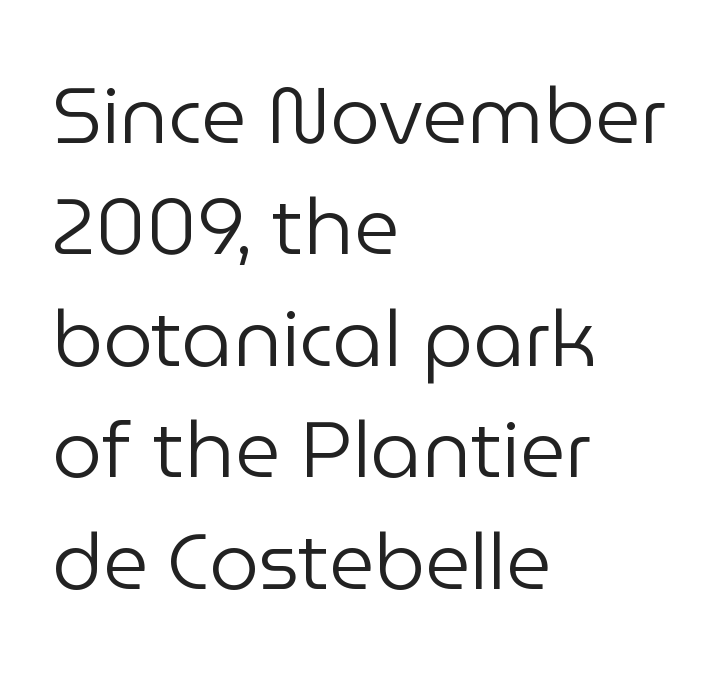
{"serif": "no", "italic": "no", "bold": "no", "weight": "regular", "width": "normal", "stroke_contrast": "low", "x_height": "medium", "monospaced": "no", "underline": "no", "align": "left", "line_spacing": "normal", "line_spacing_ratio": 1.41, "letter_spacing": "normal", "letter_spacing_em": 0.0, "glyph_px": 79}
